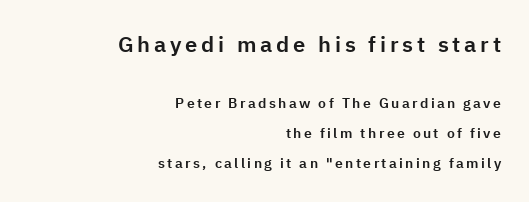
The image shows 22 px text type, upright; set right-aligned, loose line spacing (2.12x), not underlined; the first (top) block is 1.57x larger.
